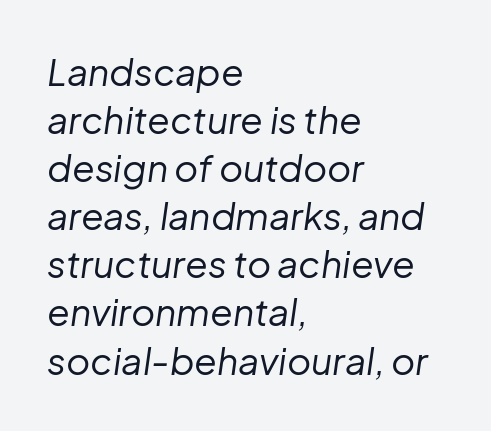
The image shows 37 px regular-weight type, italic (leaning right); set left-aligned, normal line spacing (1.3x), normal letter spacing, not underlined; low stroke contrast and a medium x-height.
